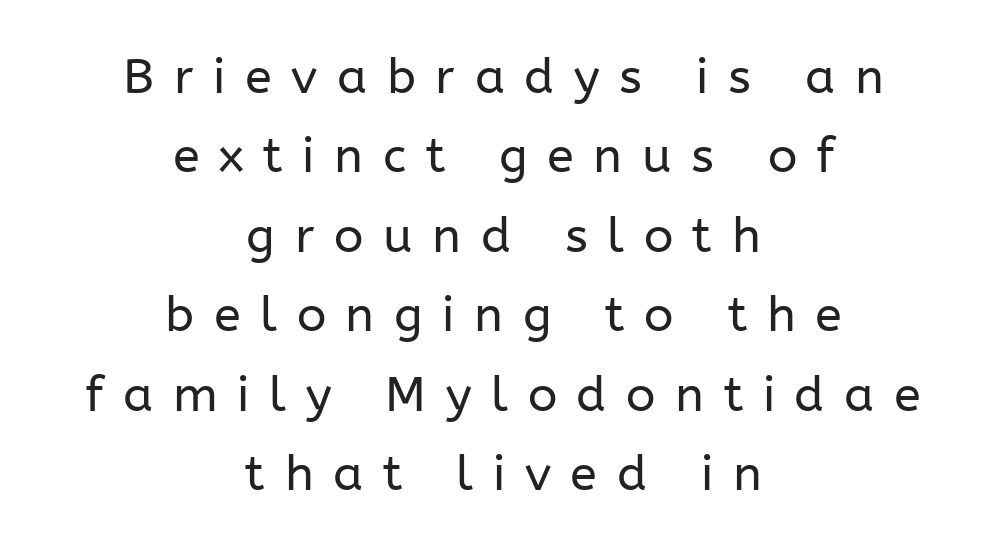
The face looks like a standard text weight, possibly lighter. Type without underlining. Horizontally, the lines are justified to the midpoint only. In terms of leading, this rendering sits right in the middle. These lines are rendered in a variable-pitch font. The passage shown has open, widely tracked lettering throughout.
